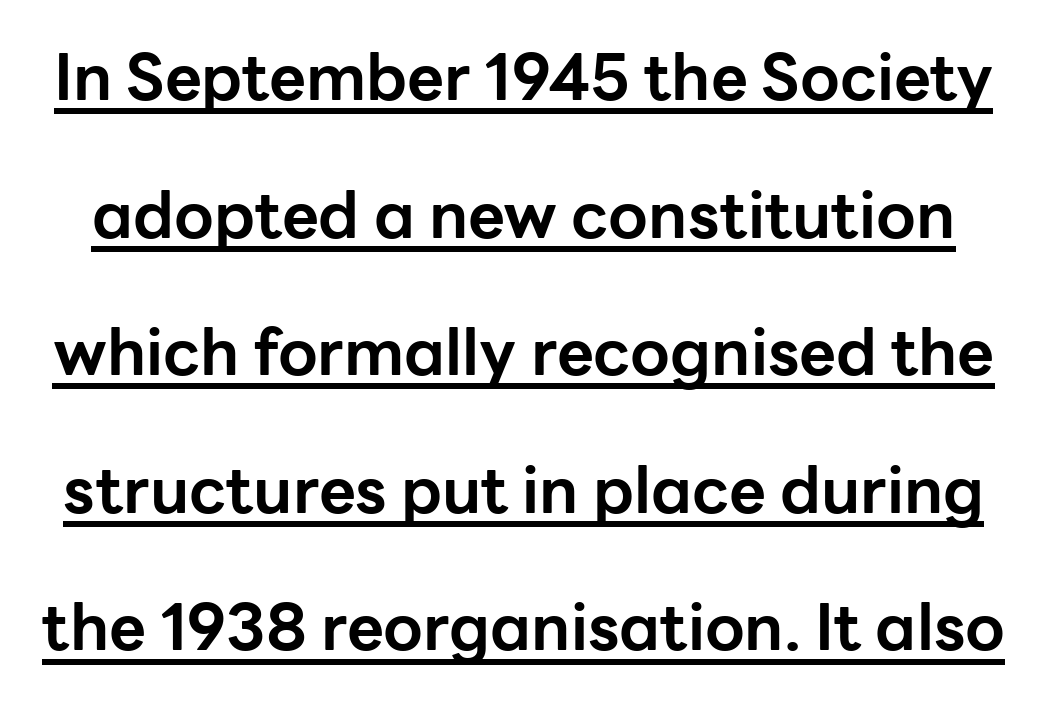
The image shows 64 px bold sans-serif type, upright; set loose line spacing (2.15x), normal letter spacing, underlined; low stroke contrast and a medium x-height.
